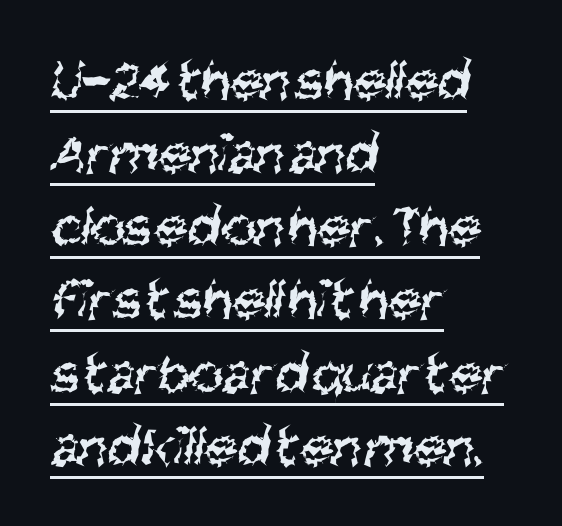
{"serif": "no", "bold": "no", "weight": "regular", "width": "condensed", "stroke_contrast": "medium", "x_height": "large", "monospaced": "no", "underline": "yes", "align": "left", "line_spacing_ratio": 1.24, "letter_spacing": "normal", "letter_spacing_em": 0.0, "glyph_px": 59}
